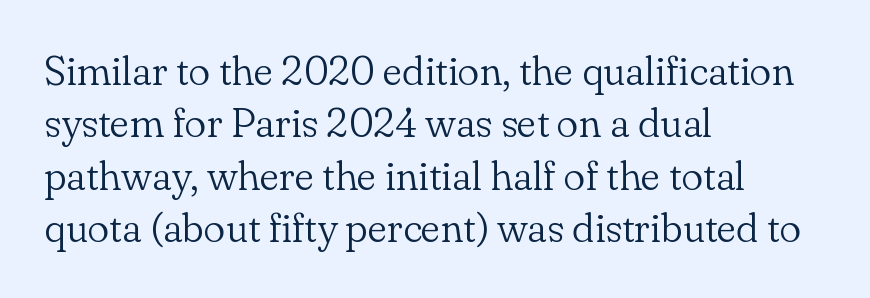
What's the leading like? Ordinary, nothing unusual. Stroke mass is kept to a normal reading level or below. The baseline area is clear. In terms of posture, this sample is upright.
